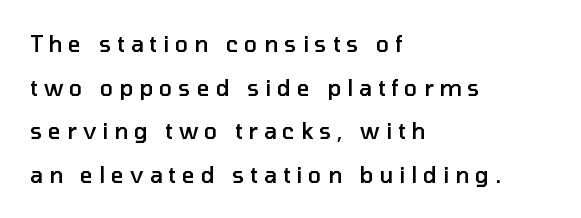
The image shows 22 px text type, upright; set left-aligned, loose line spacing (1.98x), unusually wide letter spacing (+0.27 em), not underlined.
